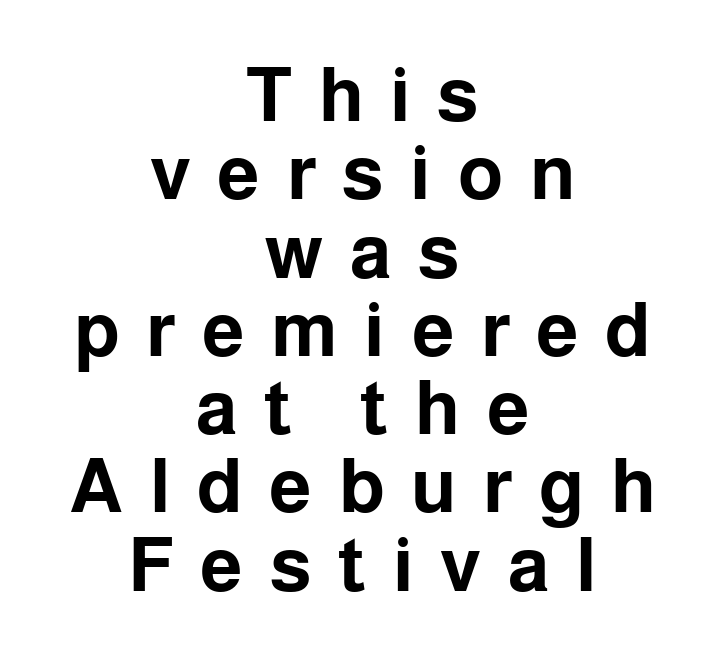
Characters remain perfectly vertical along every line. Compared with typical paragraphs, the rows here are closer together. In terms of letterform style, serifs are entirely absent. Looks like regular typesetting: each glyph gets only the width it needs. The lines are quadded center.
